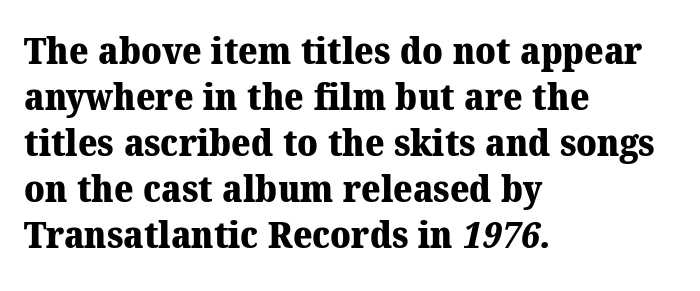
The image shows 37 px heavy serif type; set left-aligned, line spacing 1.24x, normal letter spacing, not underlined; medium stroke contrast and a medium x-height.
